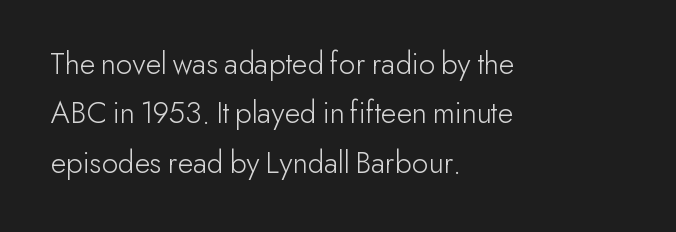
{"serif": "no", "italic": "no", "bold": "no", "weight": "light", "width": "normal", "stroke_contrast": "low", "x_height": "small", "monospaced": "no", "underline": "no", "align": "left", "line_spacing": "normal", "line_spacing_ratio": 1.54, "letter_spacing": "normal", "letter_spacing_em": 0.0, "glyph_px": 32}
